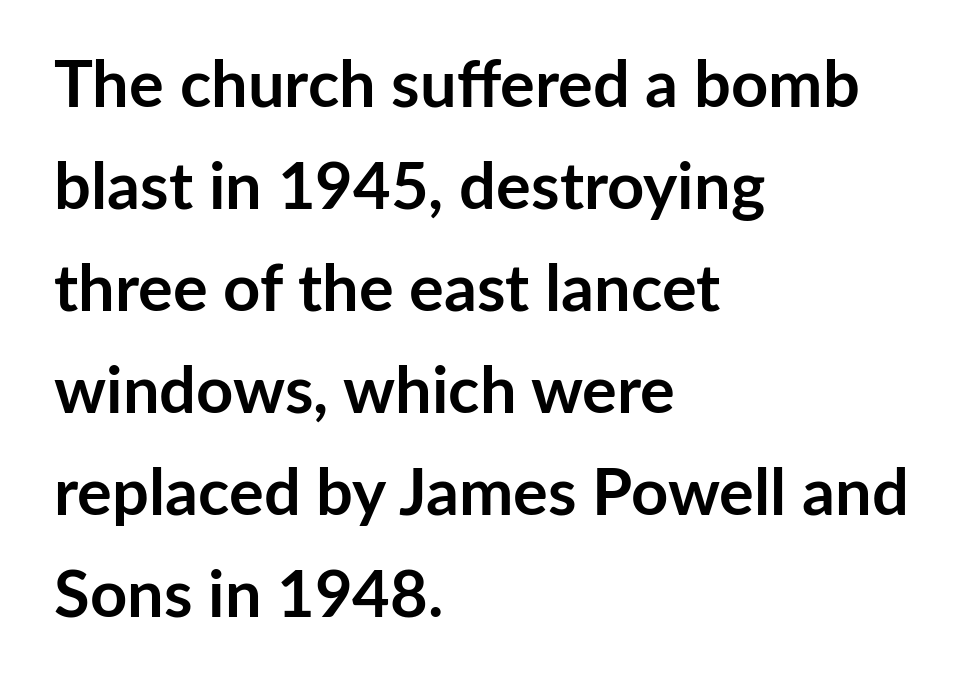
{"serif": "no", "italic": "no", "bold": "yes", "weight": "semibold", "width": "normal", "stroke_contrast": "low", "x_height": "medium", "monospaced": "no", "underline": "no", "align": "left", "line_spacing": "normal", "line_spacing_ratio": 1.57, "letter_spacing": "normal", "letter_spacing_em": 0.0, "glyph_px": 65}
